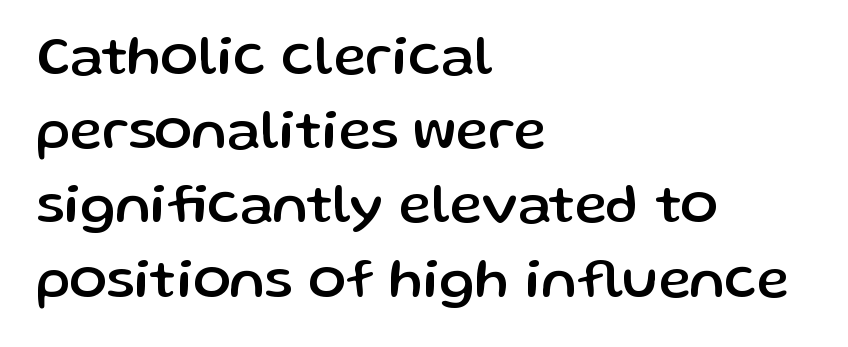
These lines are rendered in a variable-pitch font. The strip under each line holds only bare page. A student would call this left alignment; a typographer would say flush left, rag right. A roman cut, with each character standing at attention. Spacing between characters is what you'd get straight out of the box. The rendering shows plain stroke endings on the letterforms — a sans-serif design.
